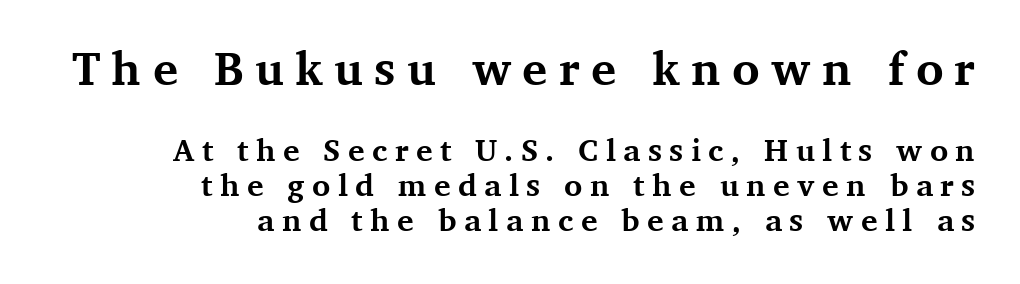
Has an underline been added? It has not. Large over small — that's the arrangement of the two blocks here. The letters advance in unequal steps, a hallmark of proportional type. How heavy is the stroke? Heavy — this is a bold. The letterforms stand isolated, each surrounded by extra space.
